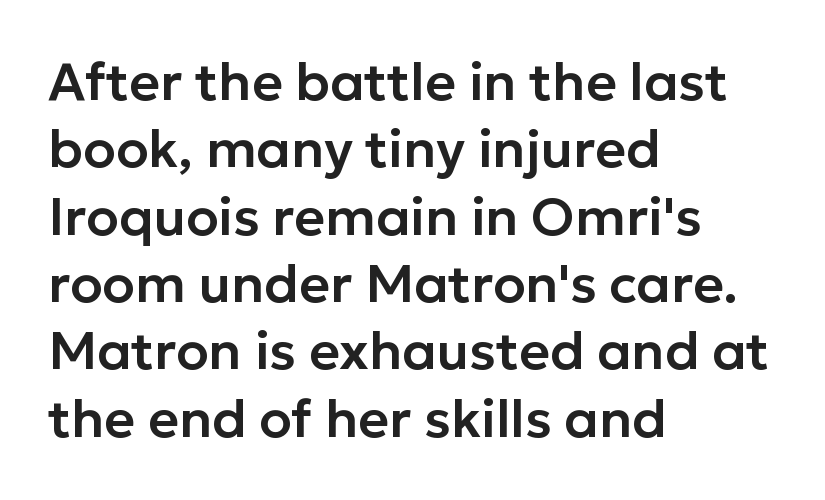
Evenly set lines give the paragraph a standard silhouette. Nobody drew a line under any word here. Left-aligned paragraph, ragged on the right. Stroke terminals: plain, sans-serif.
